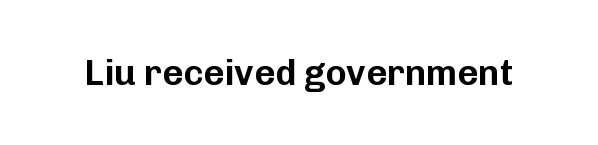
The image shows 36 px sans-serif type, upright; set normal letter spacing, not underlined; low stroke contrast and a medium x-height.
